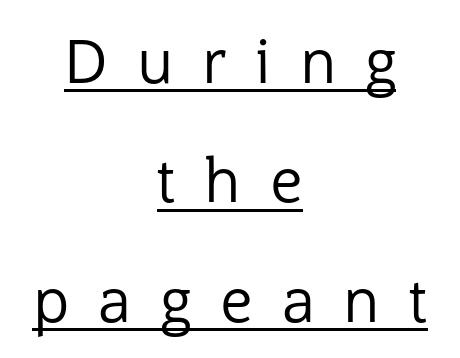
Q: Is the text bold? A: No.
Q: Is the text italic (slanted)? A: No, it is upright.
Q: Is the typeface a serif or a sans-serif typeface? A: Sans-serif.
Q: Is the text underlined? A: Yes.
Q: How is the paragraph aligned? A: Centered.
Q: Is the spacing between letters normal or unusually wide? A: Unusually wide.
Q: Is the spacing between lines tight, normal or loose? A: Loose.
Q: Width (condensed, normal, or wide)? A: Normal.
Q: Stroke contrast? A: Low.
Q: x-height? A: Medium.
Q: Monospaced? A: No.
